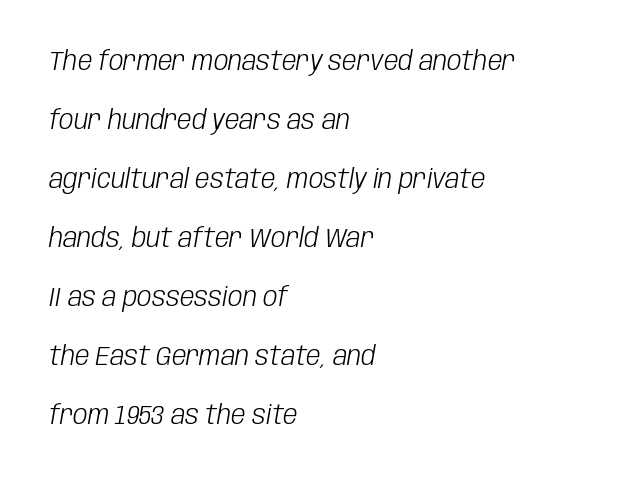
{"italic": "yes", "lean": "right", "slant_degrees": 10, "bold": "no", "underline": "no", "align": "left", "line_spacing": "loose", "line_spacing_ratio": 2.27, "letter_spacing": "normal", "letter_spacing_em": 0.0, "glyph_px": 26}
